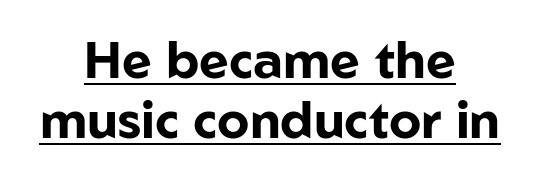
The image shows 51 px bold sans-serif type, upright; set centered, line spacing 1.18x, normal letter spacing, underlined; low stroke contrast and a medium x-height.
